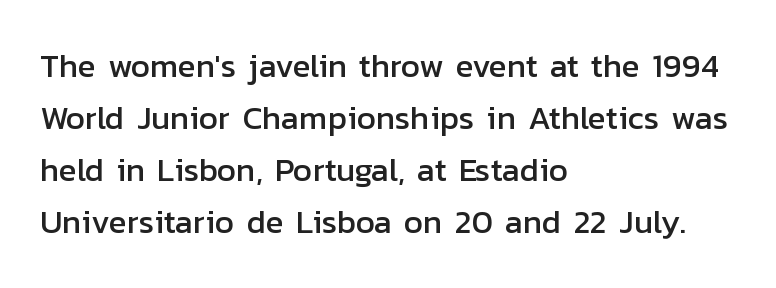
{"serif": "no", "italic": "no", "width": "normal", "stroke_contrast": "low", "x_height": "medium", "monospaced": "no", "underline": "no", "align": "left", "line_spacing": "normal", "line_spacing_ratio": 1.58, "letter_spacing": "normal", "letter_spacing_em": 0.0, "glyph_px": 33}
